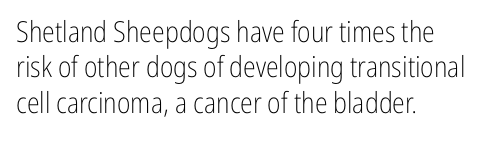
The setting favours the left margin, as ordinary paragraphs usually do. Is the stroke heavy? The answer is a plain regular-or-lighter. Do the characters align in a grid? No, the font is proportional. Are there feet on the stems? There aren't — it's a sans. The type sits square on the baseline with zero lean. Nothing unusual about the tracking: characters are spaced as the font intends.
